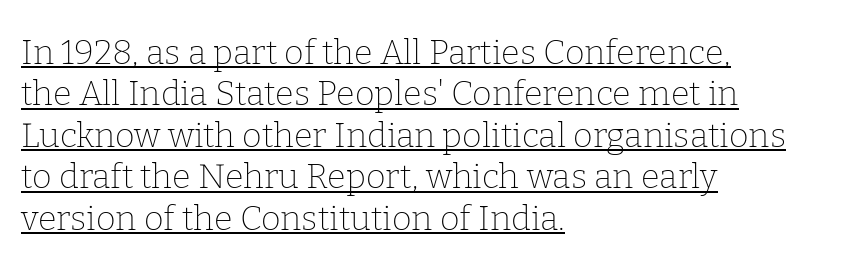
The image shows 34 px thin serif type, upright; set left-aligned, line spacing 1.22x, normal letter spacing, underlined; low stroke contrast and a medium x-height.
